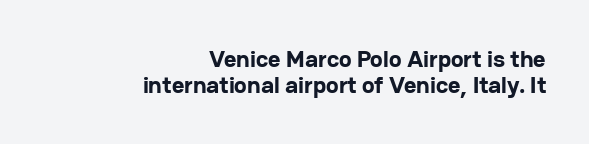
The image shows 24 px bold type, upright; set right-aligned, tight line spacing (1.08x), normal letter spacing, not underlined.
